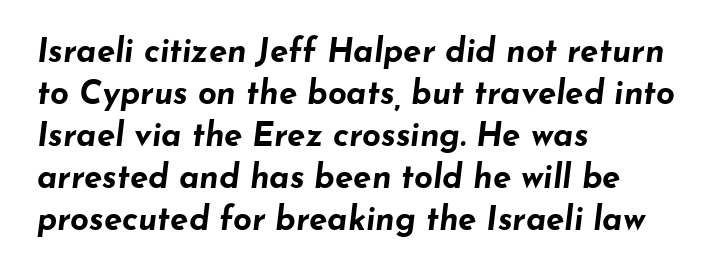
Q: Is the text bold? A: Yes.
Q: Is the text italic (slanted)? A: Yes, it leans right by about 7 degrees.
Q: Is the text underlined? A: No.
Q: How is the paragraph aligned? A: Left-aligned.
Q: Is the spacing between letters normal or unusually wide? A: Normal.
Q: Is the spacing between lines tight, normal or loose? A: Normal.
Q: Width (condensed, normal, or wide)? A: Wide.
Q: Stroke contrast? A: Low.
Q: x-height? A: Small.
Q: Monospaced? A: No.
